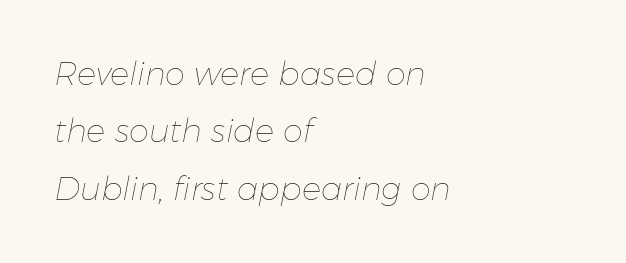
The image shows 32 px thin type, italic (leaning right); set left-aligned, line spacing 1.79x, normal letter spacing, not underlined; low stroke contrast and a medium x-height.
